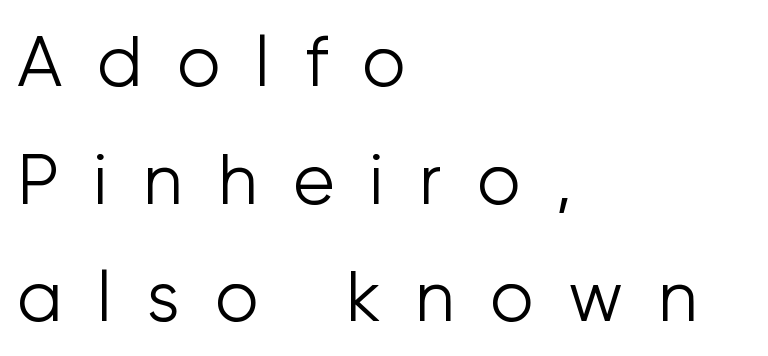
{"serif": "no", "italic": "no", "bold": "no", "weight": "light", "width": "normal", "stroke_contrast": "low", "x_height": "medium", "monospaced": "no", "underline": "no", "align": "left", "line_spacing": "normal", "line_spacing_ratio": 1.68, "letter_spacing": "wide", "letter_spacing_em": 0.49, "glyph_px": 70}
